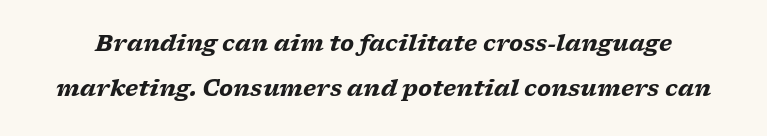
The image shows 22 px bold type, italic (leaning right); set loose line spacing (2.03x), normal letter spacing, not underlined.
